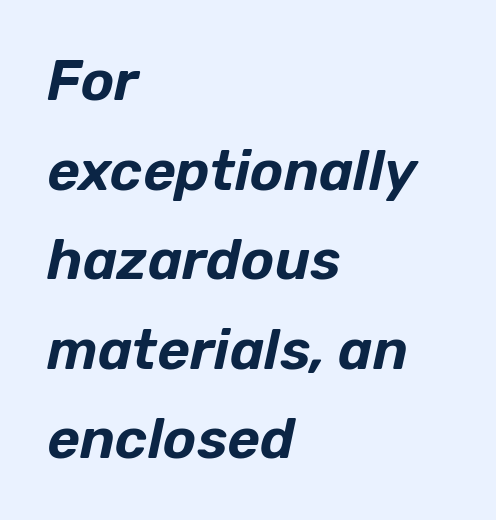
The image shows 56 px text type, italic (leaning right); set left-aligned, normal line spacing (1.6x), normal letter spacing, not underlined; low stroke contrast and a medium x-height.
